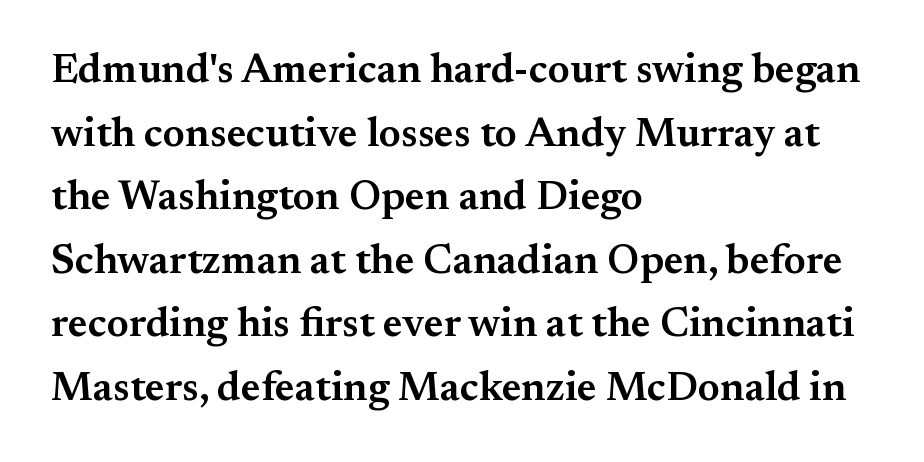
Q: Is the text bold? A: Semi-bold.
Q: Is the text italic (slanted)? A: No, it is upright.
Q: Is the typeface a serif or a sans-serif typeface? A: Serif.
Q: Is the text underlined? A: No.
Q: How is the paragraph aligned? A: Left-aligned.
Q: Is the spacing between letters normal or unusually wide? A: Normal.
Q: Is the spacing between lines tight, normal or loose? A: Normal.
Q: Width (condensed, normal, or wide)? A: Normal.
Q: Stroke contrast? A: Medium.
Q: x-height? A: Small.
Q: Monospaced? A: No.
